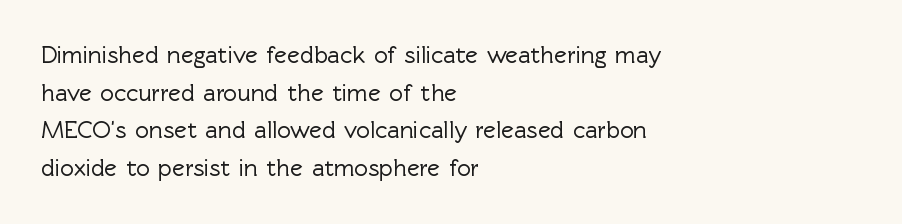
The image shows 24 px text type, upright; set left-aligned, normal line spacing (1.57x), normal letter spacing, not underlined.
